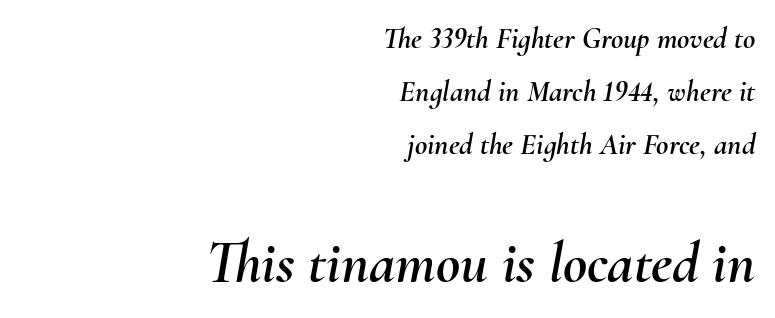
Q: Is the text italic (slanted)? A: Yes, it leans right by about 10 degrees.
Q: Is the text underlined? A: No.
Q: How is the paragraph aligned? A: Right-aligned.
Q: Is the spacing between letters normal or unusually wide? A: Normal.
Q: Which block of text is set in a larger size, the first (top) or the second (bottom)? A: The second (bottom) one.
Q: Width (condensed, normal, or wide)? A: Normal.
Q: Stroke contrast? A: Medium.
Q: x-height? A: Small.
Q: Monospaced? A: No.
